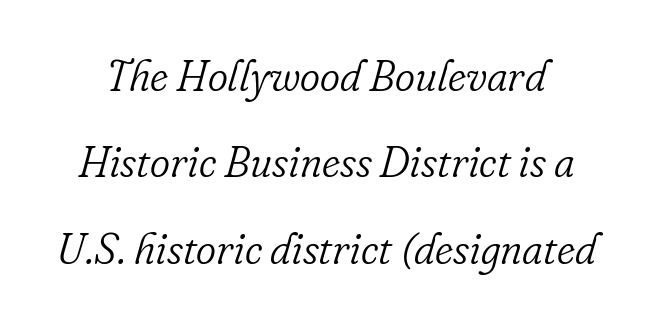
{"serif": "yes", "italic": "yes", "lean": "right", "slant_degrees": 16, "bold": "no", "weight": "light", "width": "normal", "stroke_contrast": "low", "x_height": "small", "monospaced": "no", "underline": "no", "line_spacing": "loose", "line_spacing_ratio": 2.01, "letter_spacing": "normal", "letter_spacing_em": 0.0, "glyph_px": 43}
